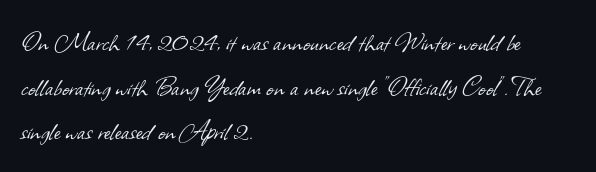
Characters follow at the spacing the type designer built in. Plain, unruled lines of type. The face used here is proportionally spaced, like ordinary book or web type. The characters are drawn with everyday or finer stroke widths.
